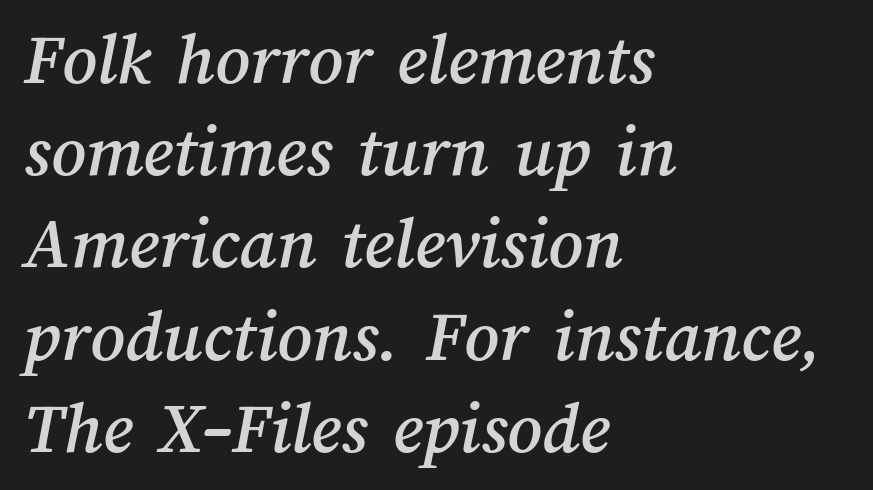
The image shows 75 px text type; set left-aligned, line spacing 1.23x, normal letter spacing, not underlined; medium stroke contrast and a medium x-height.
